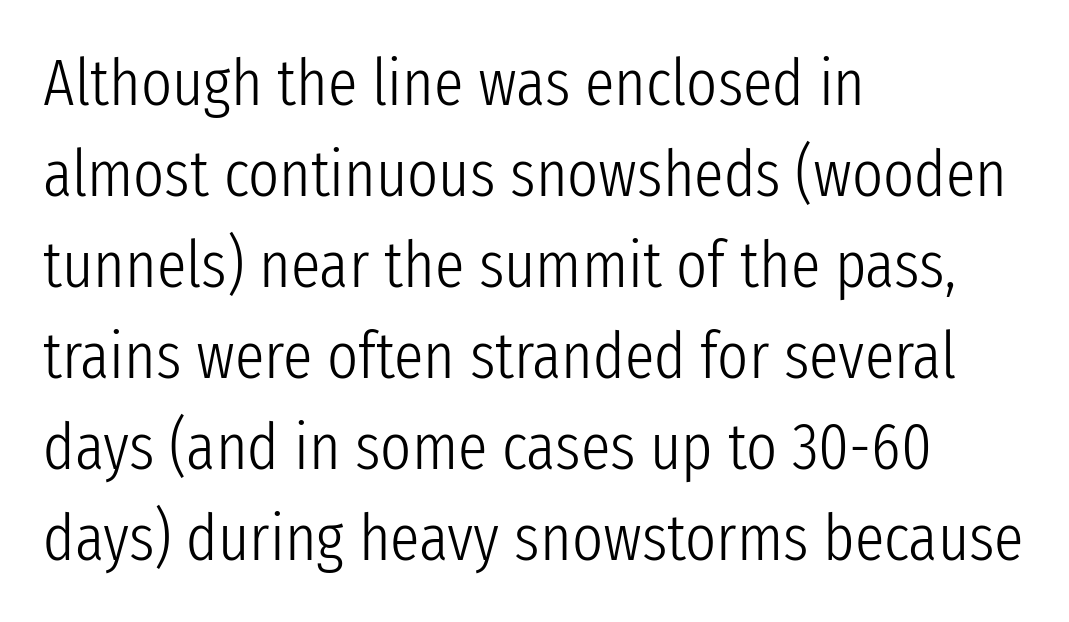
The image shows 66 px light, condensed sans-serif type, upright; set left-aligned, normal line spacing (1.38x), normal letter spacing, not underlined; low stroke contrast and a medium x-height.
